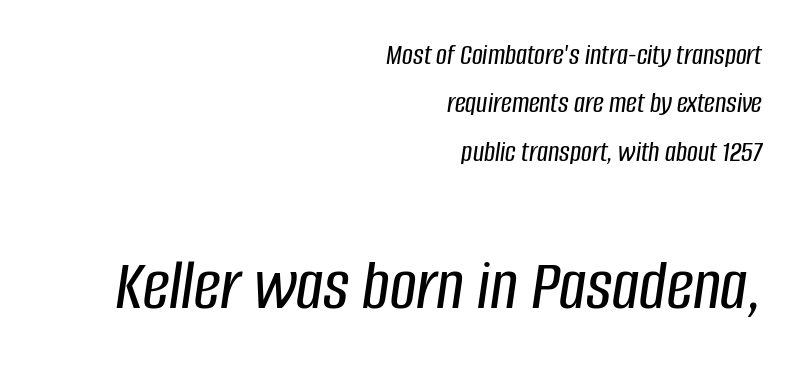
{"italic": "yes", "lean": "right", "slant_degrees": 8, "width": "condensed", "stroke_contrast": "low", "x_height": "large", "monospaced": "no", "underline": "no", "align": "right", "line_spacing": "normal", "line_spacing_ratio": 1.61, "letter_spacing": "normal", "letter_spacing_em": 0.0, "larger_block": "second", "size_ratio": 2.47, "glyph_px": 74}
